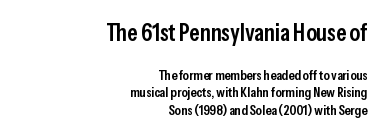
{"italic": "no", "bold": "semi", "underline": "no", "align": "right", "line_spacing_ratio": 1.24, "letter_spacing": "normal", "letter_spacing_em": 0.0, "larger_block": "first", "size_ratio": 1.71, "glyph_px": 24}
